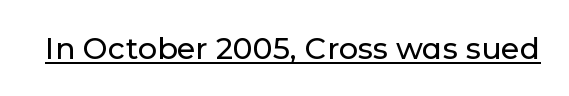
{"serif": "no", "italic": "no", "width": "normal", "stroke_contrast": "low", "x_height": "medium", "monospaced": "no", "underline": "yes", "letter_spacing": "normal", "letter_spacing_em": 0.0, "glyph_px": 30}
